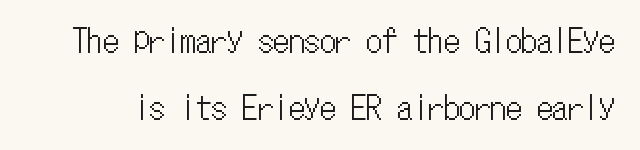
{"italic": "no", "width": "condensed", "stroke_contrast": "low", "x_height": "medium", "monospaced": "yes", "underline": "no", "line_spacing": "loose", "line_spacing_ratio": 2.17, "letter_spacing": "normal", "letter_spacing_em": 0.0, "glyph_px": 31}
